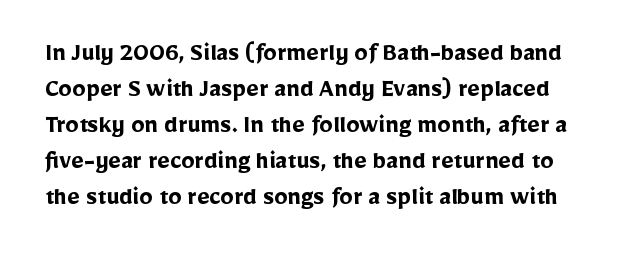
Q: Is the text bold? A: Yes.
Q: Is the text italic (slanted)? A: No, it is upright.
Q: Is the text underlined? A: No.
Q: Is the spacing between letters normal or unusually wide? A: Normal.
Q: Is the spacing between lines tight, normal or loose? A: Normal.
